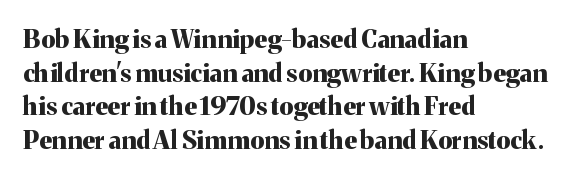
The image shows 25 px bold type, upright; set left-aligned, normal line spacing (1.35x), normal letter spacing, not underlined.
